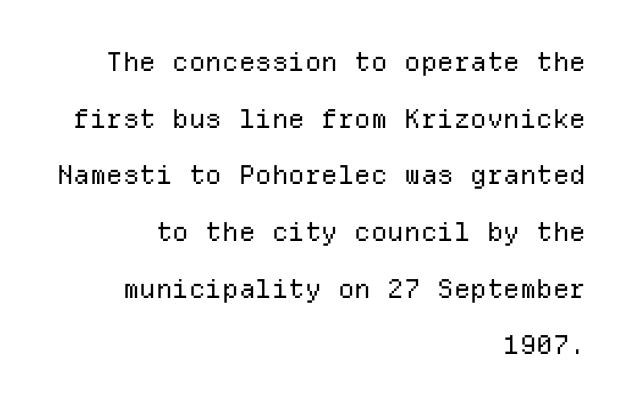
{"italic": "no", "bold": "no", "underline": "no", "align": "right", "line_spacing": "loose", "line_spacing_ratio": 2.18, "letter_spacing": "normal", "letter_spacing_em": 0.0, "glyph_px": 26}
